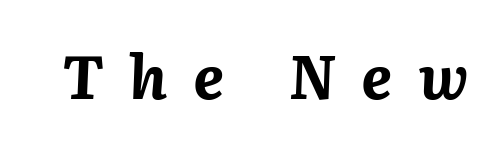
Unmarked baselines from the first word to the last. Caption: bold face, heavy strokes. There is plenty of visible air inserted between adjacent glyphs. A typesetter would mark this as italic. These lines are rendered in a variable-pitch font.
